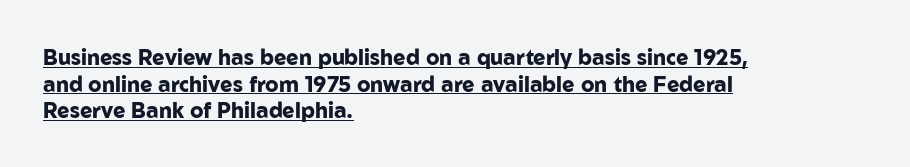
Posture: vertical. The lines are quadded left. What weight is shown? A full bold with thick strokes. Successive baselines arrive at the customary interval. Students, observe the line beneath the letters — that is underlining. The type is set solid horizontally, with unmodified tracking.
